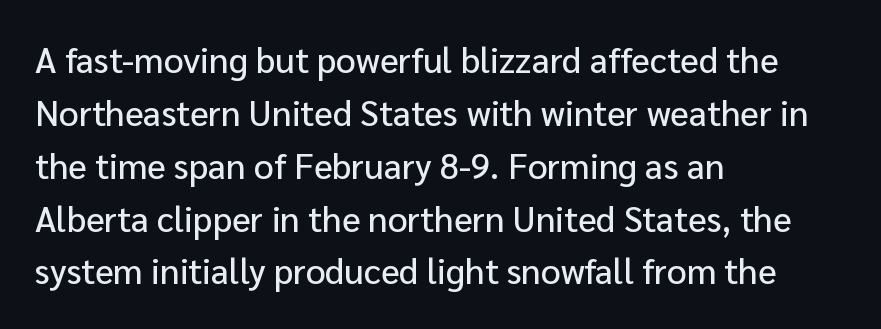
{"serif": "no", "italic": "no", "width": "normal", "stroke_contrast": "low", "x_height": "medium", "monospaced": "no", "underline": "no", "align": "left", "line_spacing": "normal", "line_spacing_ratio": 1.51, "letter_spacing": "normal", "letter_spacing_em": 0.0, "glyph_px": 35}
